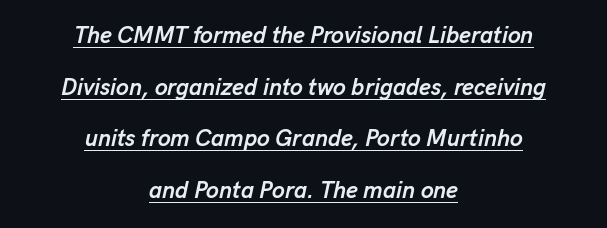
Q: Is the text bold? A: Yes.
Q: Is the text italic (slanted)? A: Yes, it leans right by about 13 degrees.
Q: Is the text underlined? A: Yes.
Q: How is the paragraph aligned? A: Centered.
Q: Is the spacing between letters normal or unusually wide? A: Normal.
Q: Is the spacing between lines tight, normal or loose? A: Loose.
